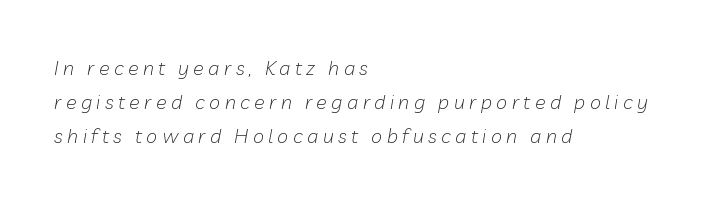
{"italic": "yes", "lean": "right", "slant_degrees": 10, "bold": "no", "underline": "no", "align": "left", "line_spacing_ratio": 1.71, "letter_spacing": "wide", "letter_spacing_em": 0.22, "glyph_px": 20}
